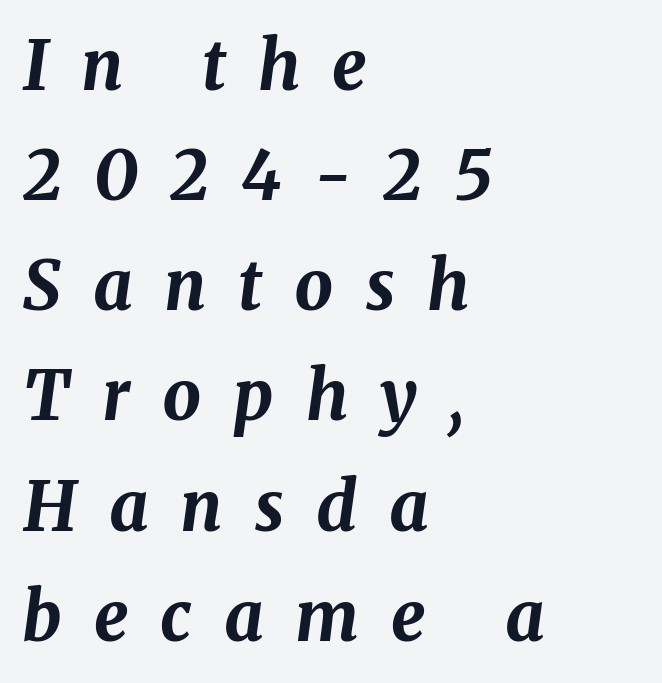
{"italic": "yes", "lean": "right", "slant_degrees": 8, "bold": "yes", "weight": "bold", "width": "normal", "stroke_contrast": "medium", "x_height": "medium", "monospaced": "no", "underline": "no", "align": "left", "line_spacing": "normal", "line_spacing_ratio": 1.62, "letter_spacing": "wide", "letter_spacing_em": 0.47, "glyph_px": 68}
